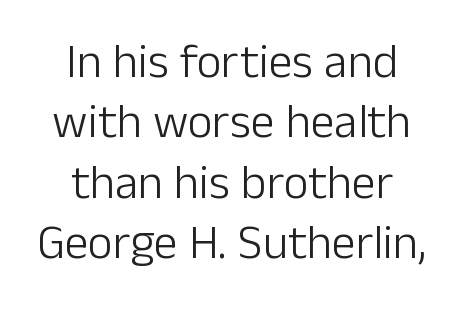
No heavy texture on the line: the type isn't bold. In CSS terms this would be text-align: center. If you measured baseline to baseline, you'd find a middling distance. This is roman type, the default non-slanted kind.
